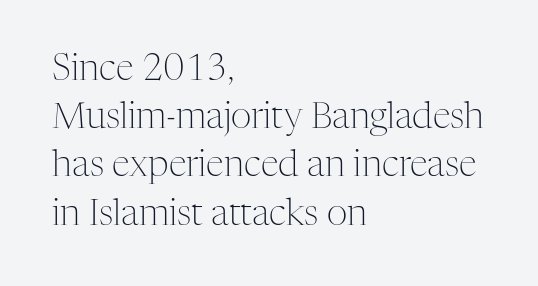
Q: Is the text bold? A: No.
Q: Is the text italic (slanted)? A: No, it is upright.
Q: Is the typeface a serif or a sans-serif typeface? A: Serif.
Q: Is the text underlined? A: No.
Q: How is the paragraph aligned? A: Left-aligned.
Q: Is the spacing between letters normal or unusually wide? A: Normal.
Q: Is the spacing between lines tight, normal or loose? A: Normal.
Q: Width (condensed, normal, or wide)? A: Normal.
Q: Stroke contrast? A: Medium.
Q: x-height? A: Medium.
Q: Monospaced? A: No.
